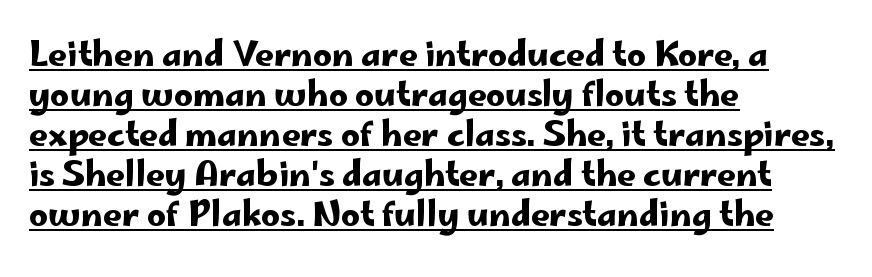
The image shows 33 px wide sans-serif type, upright; set left-aligned, line spacing 1.21x, normal letter spacing, underlined; low stroke contrast and a small x-height.
